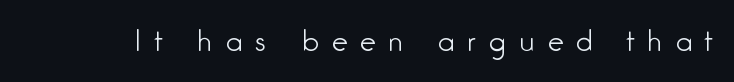
{"serif": "no", "italic": "no", "bold": "no", "weight": "light", "width": "condensed", "stroke_contrast": "low", "x_height": "medium", "monospaced": "no", "underline": "no", "letter_spacing": "wide", "letter_spacing_em": 0.48, "glyph_px": 28}
